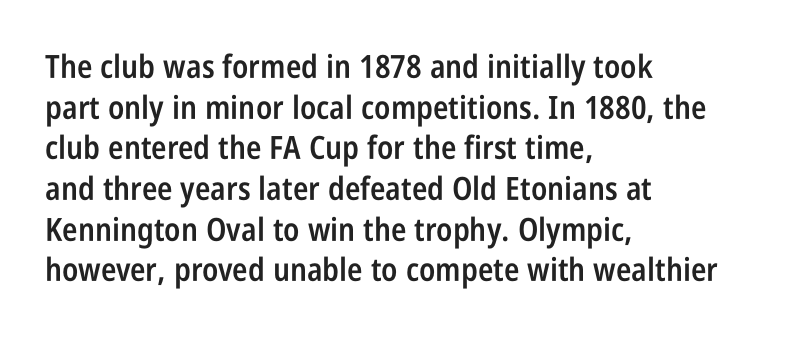
The image shows 32 px semibold, condensed sans-serif type, upright; set left-aligned, normal line spacing (1.27x), normal letter spacing, not underlined; low stroke contrast and a large x-height.
